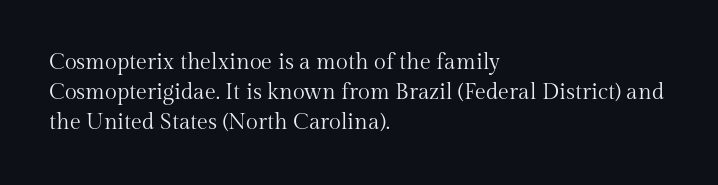
{"italic": "no", "bold": "no", "underline": "no", "align": "left", "line_spacing": "normal", "line_spacing_ratio": 1.36, "letter_spacing": "normal", "letter_spacing_em": 0.0, "glyph_px": 22}
